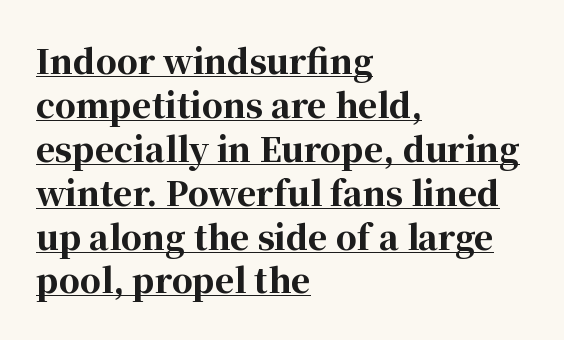
Q: Is the text bold? A: Yes.
Q: Is the text italic (slanted)? A: No, it is upright.
Q: Is the typeface a serif or a sans-serif typeface? A: Serif.
Q: Is the text underlined? A: Yes.
Q: How is the paragraph aligned? A: Left-aligned.
Q: Is the spacing between letters normal or unusually wide? A: Normal.
Q: Is the spacing between lines tight, normal or loose? A: Normal.
Q: Width (condensed, normal, or wide)? A: Normal.
Q: Stroke contrast? A: High.
Q: x-height? A: Medium.
Q: Monospaced? A: No.
